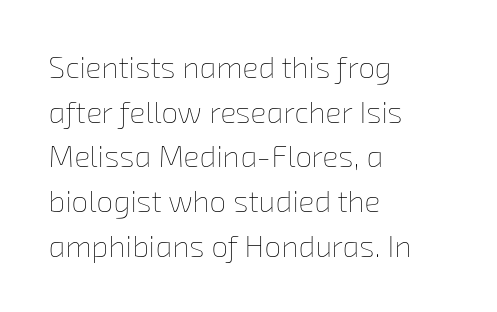
{"bold": "no", "weight": "thin", "width": "normal", "stroke_contrast": "low", "x_height": "medium", "monospaced": "no", "underline": "no", "align": "left", "line_spacing": "normal", "line_spacing_ratio": 1.49, "letter_spacing": "normal", "letter_spacing_em": 0.0, "glyph_px": 30}
